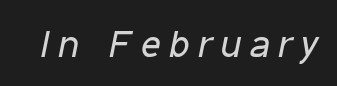
The image shows 38 px regular-weight, condensed type, italic (leaning right); set unusually wide letter spacing (+0.24 em), not underlined; low stroke contrast and a medium x-height.
